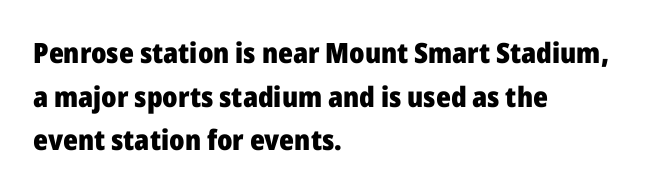
Style check: upright. Is this a fixed-width face? No — the glyphs have proportional, varying widths. These lines are set flush left with a ragged right edge. The space beneath each line is pristine and unruled. Set as a true bold cut, around the 700 mark.
